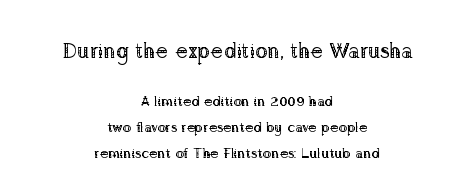
{"italic": "no", "bold": "no", "underline": "no", "align": "center", "line_spacing_ratio": 1.86, "letter_spacing": "normal", "letter_spacing_em": 0.0, "larger_block": "first", "size_ratio": 1.5, "glyph_px": 21}
